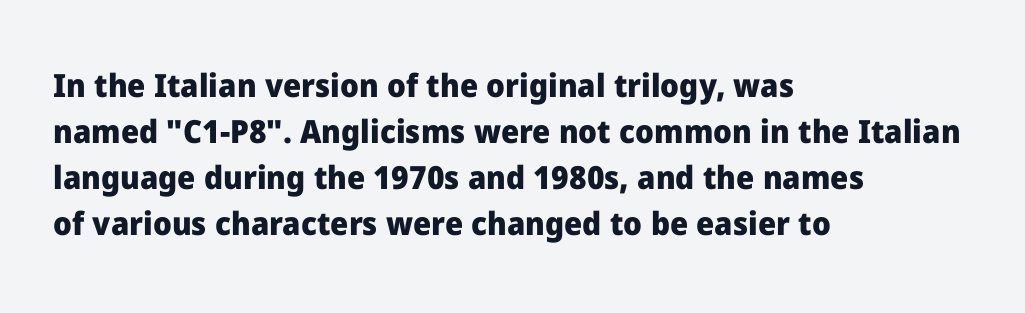
Q: Is the text bold? A: Yes.
Q: Is the text italic (slanted)? A: No, it is upright.
Q: Is the typeface a serif or a sans-serif typeface? A: Sans-serif.
Q: Is the text underlined? A: No.
Q: How is the paragraph aligned? A: Left-aligned.
Q: Is the spacing between letters normal or unusually wide? A: Normal.
Q: Is the spacing between lines tight, normal or loose? A: Normal.
Q: Width (condensed, normal, or wide)? A: Normal.
Q: Stroke contrast? A: Low.
Q: x-height? A: Medium.
Q: Monospaced? A: No.
